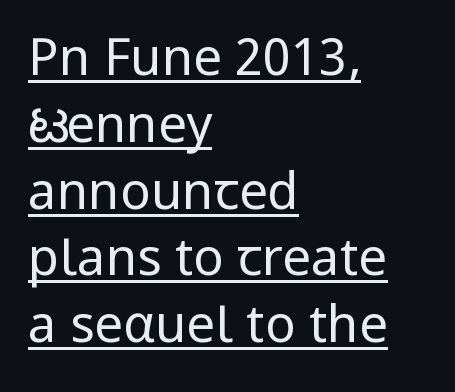
The image shows 51 px regular-weight, condensed sans-serif type, upright; set left-aligned, normal line spacing (1.31x), normal letter spacing, underlined; low stroke contrast and a large x-height.
